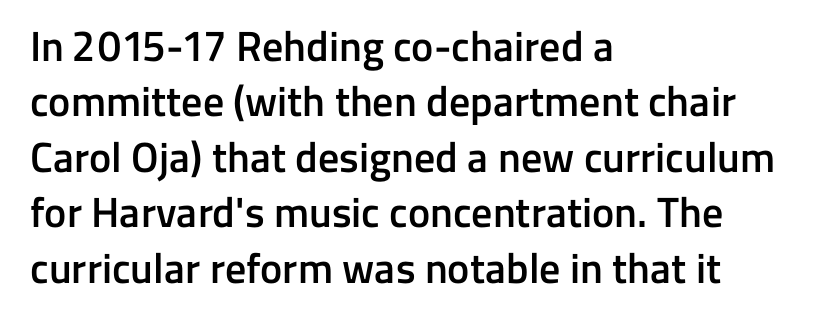
The image shows 42 px semibold sans-serif type, upright; set left-aligned, normal line spacing (1.32x), normal letter spacing, not underlined; low stroke contrast and a medium x-height.
